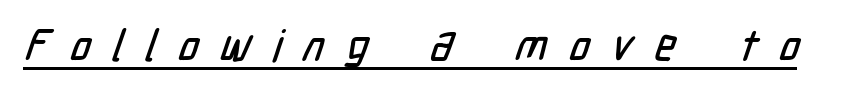
The image shows 44 px condensed sans-serif type; set unusually wide letter spacing (+0.49 em), underlined; low stroke contrast and a medium x-height.
